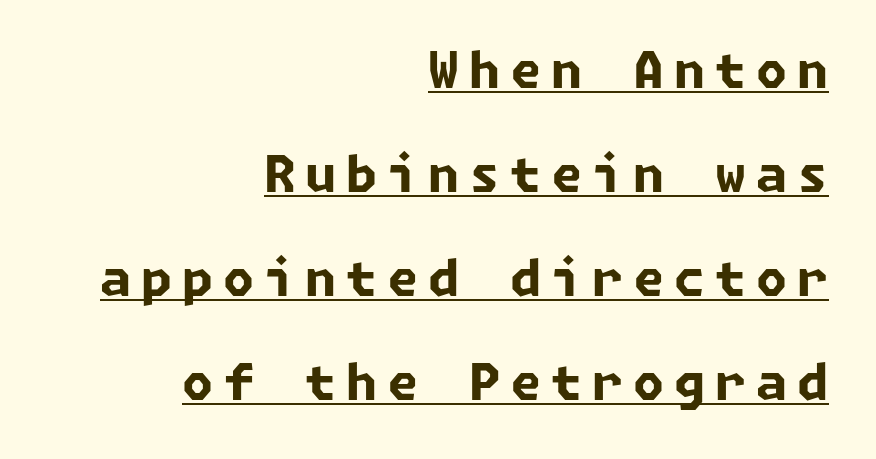
The image shows 50 px bold sans-serif type; set right-aligned, loose line spacing (2.08x), unusually wide letter spacing (+0.2 em), underlined; low stroke contrast and a medium x-height.
